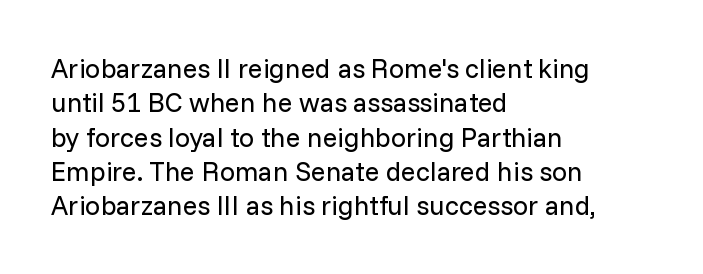
Q: Is the text bold? A: No.
Q: Is the text italic (slanted)? A: No, it is upright.
Q: Is the text underlined? A: No.
Q: How is the paragraph aligned? A: Left-aligned.
Q: Is the spacing between letters normal or unusually wide? A: Normal.
Q: Is the spacing between lines tight, normal or loose? A: Normal.
